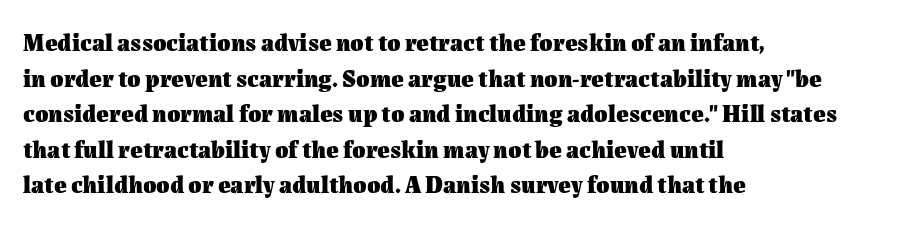
The image shows 24 px bold type, upright; set left-aligned, normal line spacing (1.48x), normal letter spacing, not underlined.
